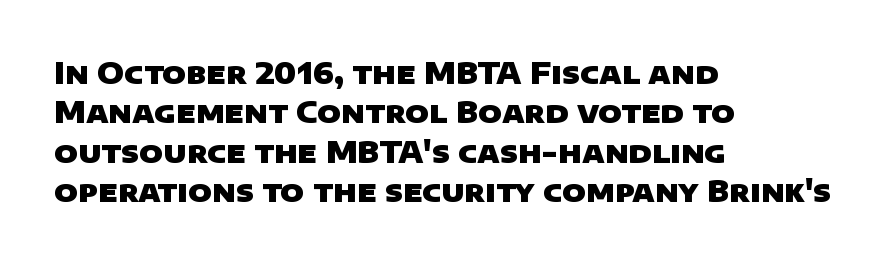
Typographic density is high because the face is bold. The rendering shows plain stroke endings on the letterforms — a sans-serif design. Does extra space separate the letters? No, they use regular spacing. The lines sit at an ordinary, default distance from one another. Is the block centered? No — it sits flush against the left margin. Is this a fixed-width face? No — the glyphs have proportional, varying widths.
